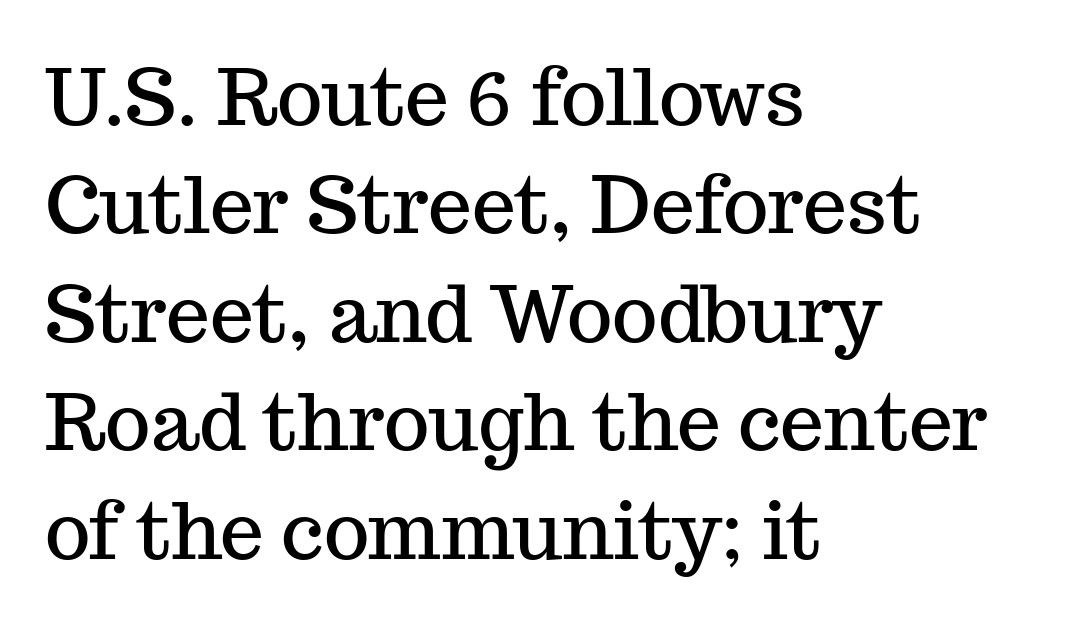
The image shows 78 px serif type, upright; set left-aligned, normal line spacing (1.39x), normal letter spacing, not underlined; medium stroke contrast and a medium x-height.
